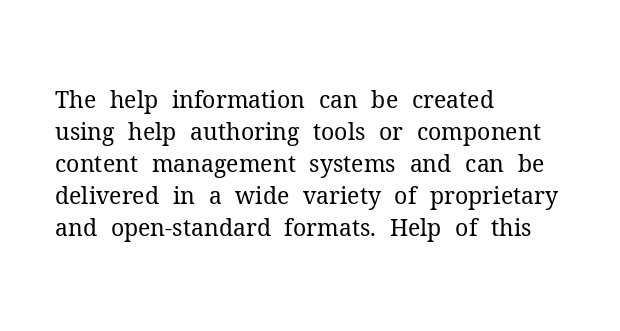
The image shows 23 px text type, upright; set left-aligned, normal line spacing (1.39x), normal letter spacing, not underlined.
